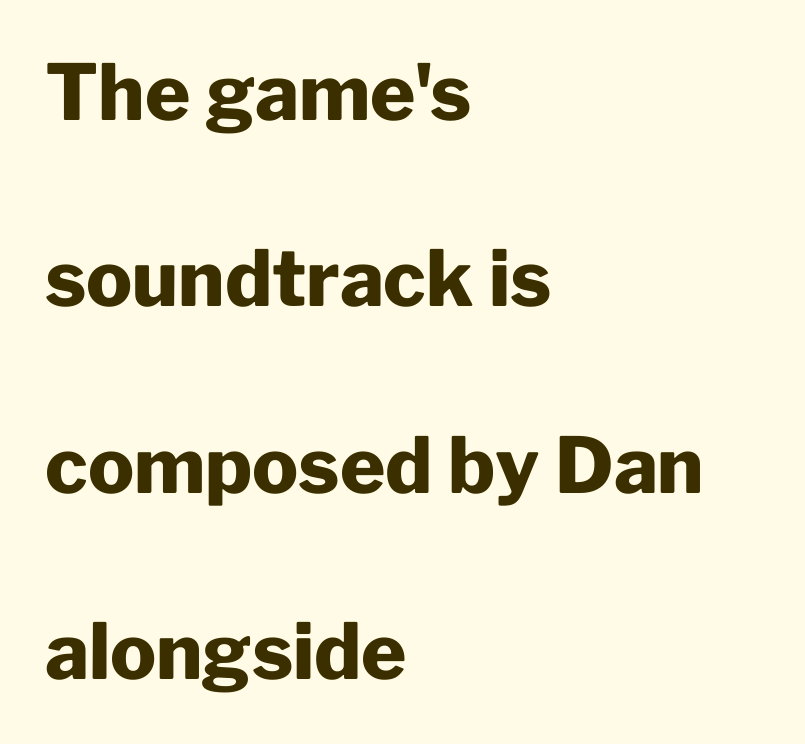
Leftover space on each line is placed entirely after the last word. Characters remain perfectly vertical along every line. The leading is generous, giving the passage an open texture. Inter-character spacing is left at the font's built-in metrics. Observe the absence of serifs on each vertical stroke in this sample. Weight: bold.
